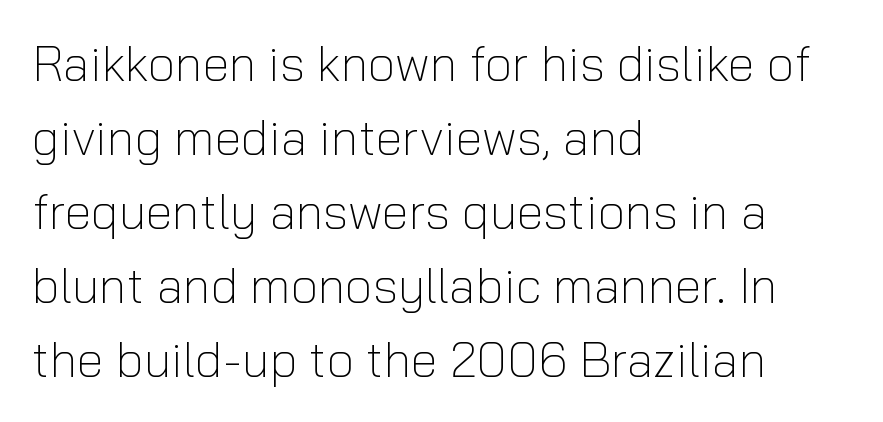
{"serif": "no", "italic": "no", "bold": "no", "weight": "light", "width": "normal", "stroke_contrast": "low", "x_height": "medium", "monospaced": "no", "underline": "no", "align": "left", "line_spacing": "normal", "line_spacing_ratio": 1.51, "letter_spacing": "normal", "letter_spacing_em": 0.0, "glyph_px": 49}
